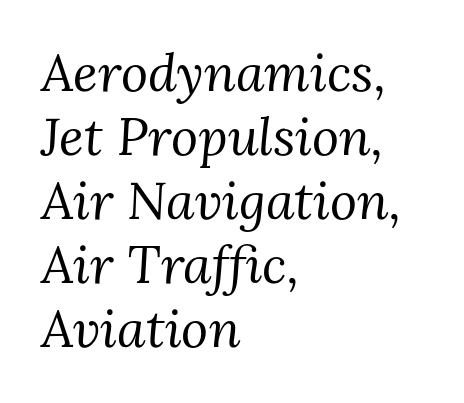
Q: Is the text bold? A: No.
Q: Is the text italic (slanted)? A: Yes, it leans right by about 3 degrees.
Q: Is the typeface a serif or a sans-serif typeface? A: Serif.
Q: Is the text underlined? A: No.
Q: How is the paragraph aligned? A: Left-aligned.
Q: Is the spacing between letters normal or unusually wide? A: Normal.
Q: Width (condensed, normal, or wide)? A: Normal.
Q: Stroke contrast? A: Medium.
Q: x-height? A: Medium.
Q: Monospaced? A: No.
